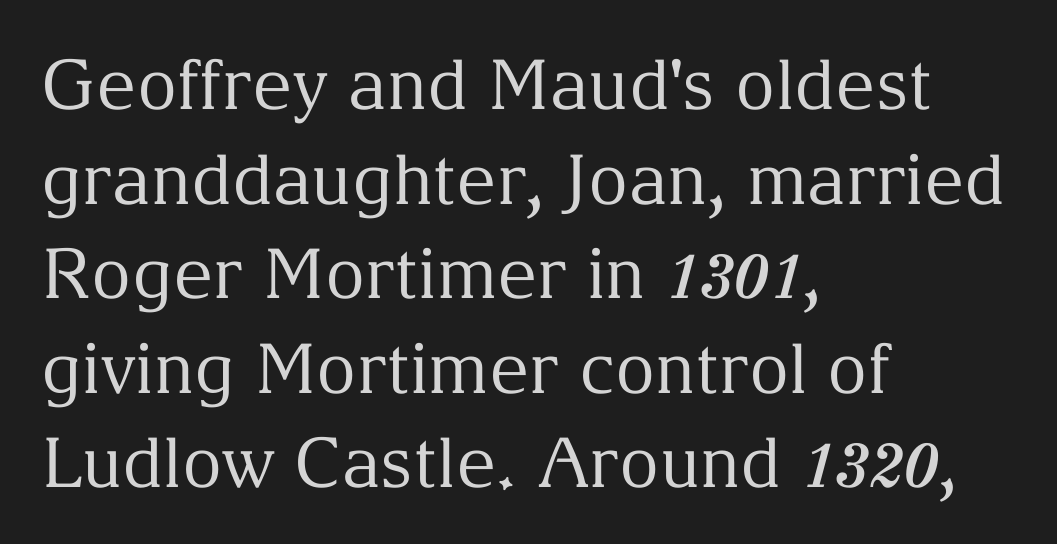
{"serif": "yes", "italic": "no", "bold": "no", "weight": "regular", "width": "normal", "stroke_contrast": "medium", "x_height": "medium", "monospaced": "no", "underline": "no", "align": "left", "line_spacing": "normal", "line_spacing_ratio": 1.37, "letter_spacing": "normal", "letter_spacing_em": 0.0, "glyph_px": 69}
